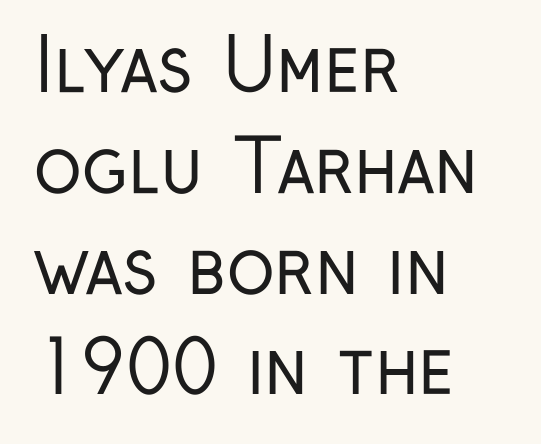
{"serif": "no", "italic": "no", "bold": "no", "weight": "regular", "width": "condensed", "stroke_contrast": "low", "x_height": "medium", "monospaced": "no", "underline": "no", "align": "left", "line_spacing": "normal", "line_spacing_ratio": 1.4, "letter_spacing": "normal", "letter_spacing_em": 0.0, "glyph_px": 72}
